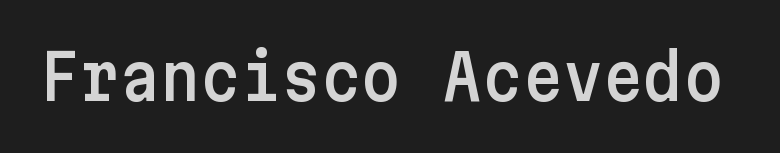
The image shows 62 px sans-serif type, upright; set normal letter spacing, not underlined; low stroke contrast and a medium x-height.
